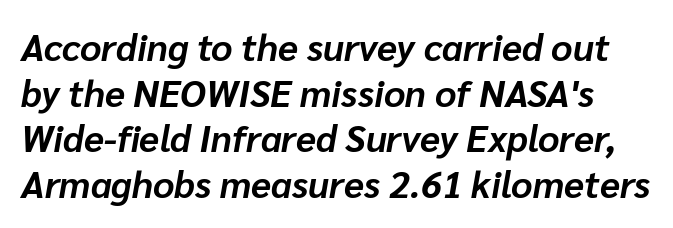
{"italic": "yes", "lean": "right", "slant_degrees": 10, "bold": "yes", "weight": "bold", "width": "normal", "stroke_contrast": "low", "x_height": "medium", "monospaced": "no", "underline": "no", "line_spacing_ratio": 1.23, "letter_spacing": "normal", "letter_spacing_em": 0.0, "glyph_px": 37}
